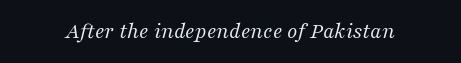
{"italic": "yes", "lean": "right", "slant_degrees": 16, "bold": "no", "underline": "no", "letter_spacing": "normal", "letter_spacing_em": 0.0, "glyph_px": 23}
